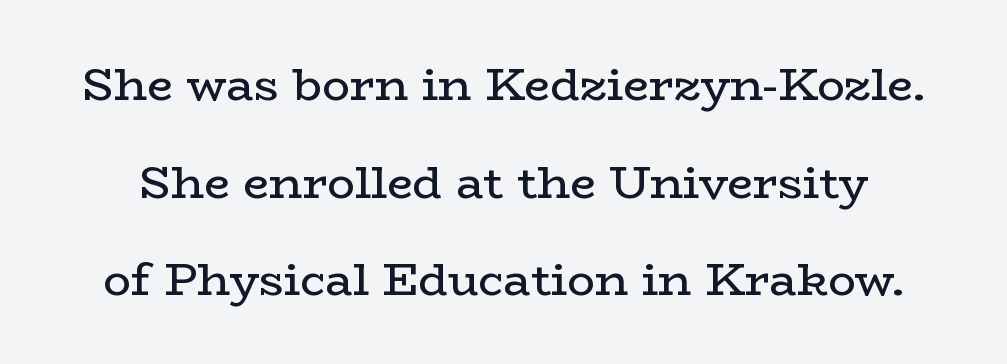
Widely set lines give the paragraph a tall, airy silhouette. Weight class: somewhere from thin through regular. Little horizontal feet cap the strokes, marking this as serif type. The gaps between neighbouring characters are ordinary and unremarkable.
